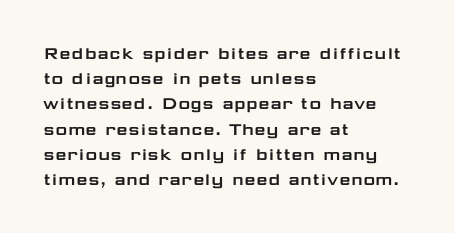
These lines keep a tight, regular rhythm from letter to letter. Successive baselines arrive at the customary interval. Unmarked baselines from the first word to the last. Casual observation: everything's shoved over to the left. This sample uses an upright cut, with every glyph sitting square on the baseline.
